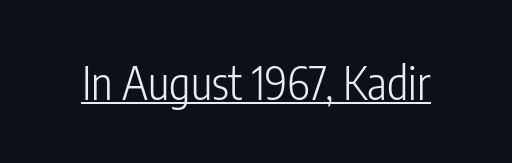
Q: Is the text bold? A: No.
Q: Is the text italic (slanted)? A: No, it is upright.
Q: Is the typeface a serif or a sans-serif typeface? A: Sans-serif.
Q: Is the text underlined? A: Yes.
Q: Is the spacing between letters normal or unusually wide? A: Normal.
Q: Width (condensed, normal, or wide)? A: Condensed.
Q: Stroke contrast? A: Low.
Q: x-height? A: Medium.
Q: Monospaced? A: No.
